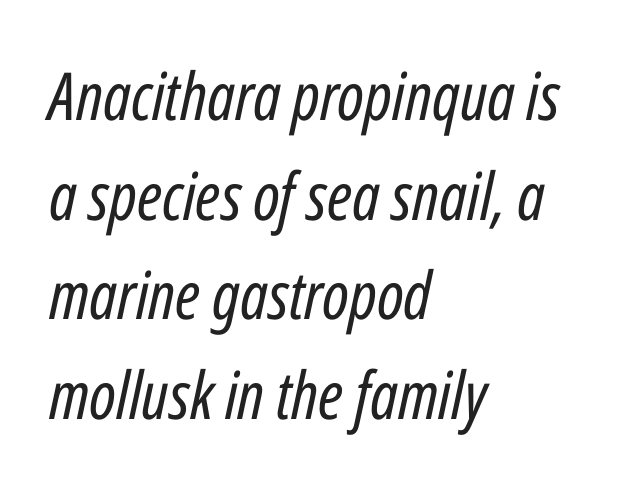
{"italic": "yes", "lean": "right", "slant_degrees": 12, "bold": "no", "weight": "regular", "width": "condensed", "stroke_contrast": "low", "x_height": "medium", "monospaced": "no", "underline": "no", "align": "left", "line_spacing": "normal", "line_spacing_ratio": 1.51, "letter_spacing": "normal", "letter_spacing_em": 0.0, "glyph_px": 66}
